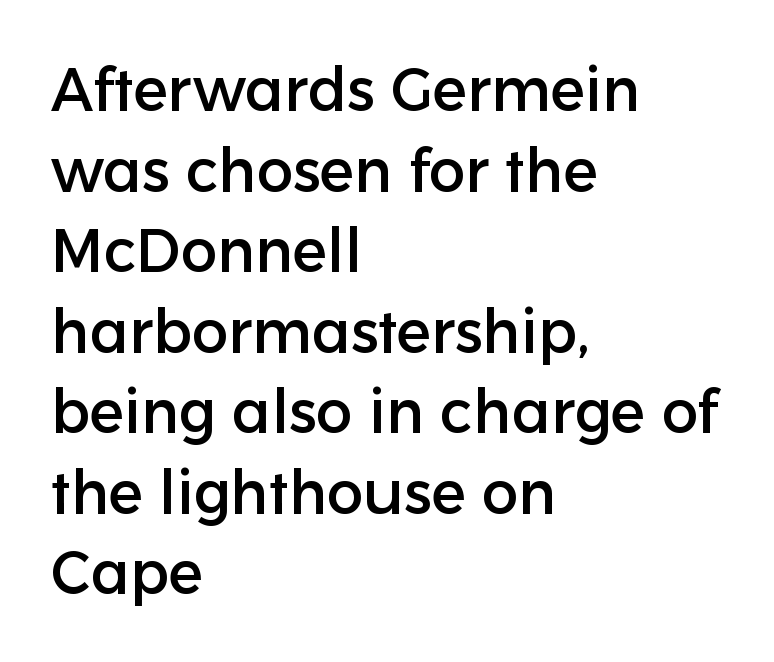
Q: Is the text italic (slanted)? A: No, it is upright.
Q: Is the typeface a serif or a sans-serif typeface? A: Sans-serif.
Q: Is the text underlined? A: No.
Q: How is the paragraph aligned? A: Left-aligned.
Q: Is the spacing between letters normal or unusually wide? A: Normal.
Q: Is the spacing between lines tight, normal or loose? A: Normal.
Q: Width (condensed, normal, or wide)? A: Normal.
Q: Stroke contrast? A: Low.
Q: x-height? A: Medium.
Q: Monospaced? A: No.
